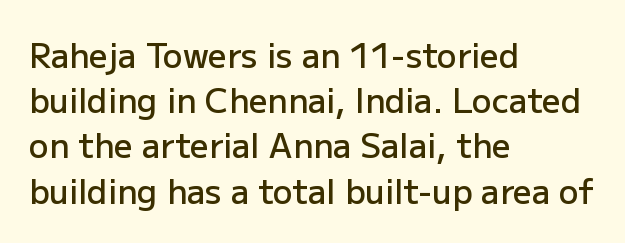
Q: Is the text bold? A: Semi-bold.
Q: Is the text italic (slanted)? A: No, it is upright.
Q: Is the typeface a serif or a sans-serif typeface? A: Sans-serif.
Q: Is the text underlined? A: No.
Q: How is the paragraph aligned? A: Left-aligned.
Q: Is the spacing between letters normal or unusually wide? A: Normal.
Q: Is the spacing between lines tight, normal or loose? A: Normal.
Q: Width (condensed, normal, or wide)? A: Normal.
Q: Stroke contrast? A: Low.
Q: x-height? A: Medium.
Q: Monospaced? A: No.
